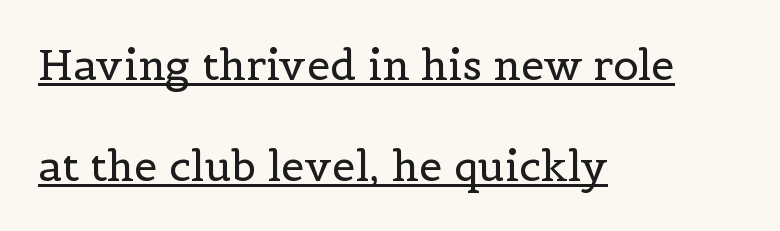
The image shows 42 px regular-weight serif type, upright; set left-aligned, loose line spacing (2.4x), normal letter spacing, underlined; a medium x-height.
